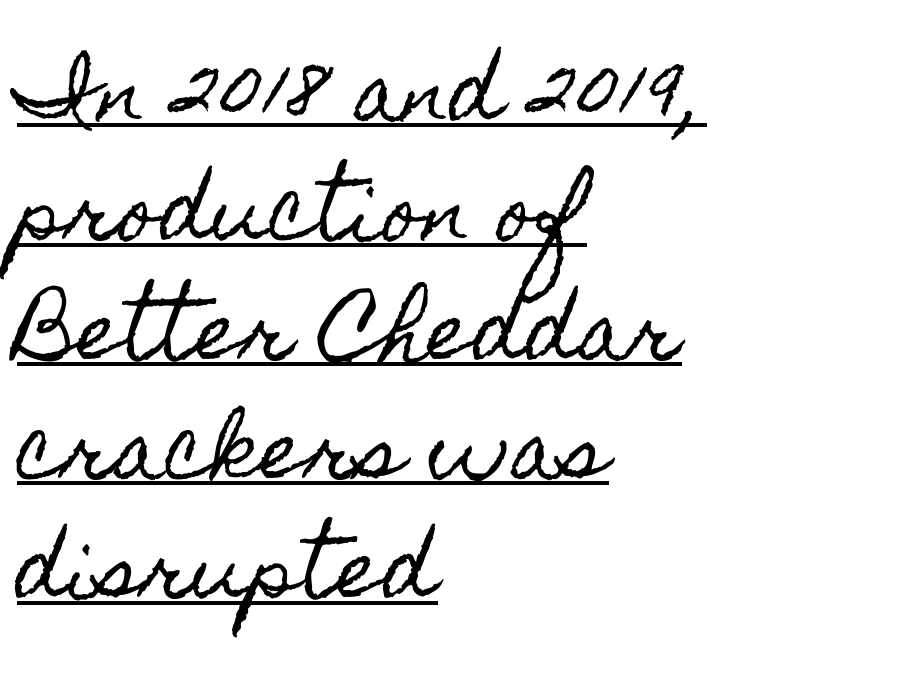
{"width": "condensed", "x_height": "small", "monospaced": "no", "underline": "yes", "align": "left", "line_spacing": "normal", "line_spacing_ratio": 1.53, "letter_spacing": "normal", "letter_spacing_em": 0.0, "glyph_px": 78}
